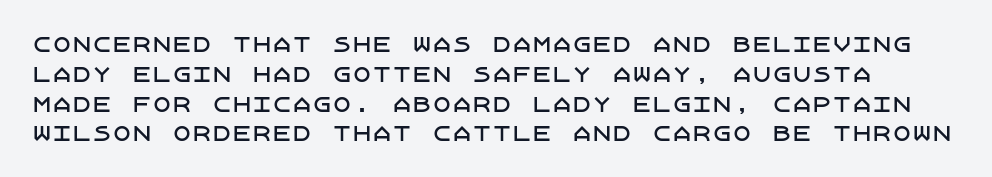
Does the lettering tilt? It doesn't — this is upright. A clean baseline with only descenders dipping below it. How would I describe the line gaps? Plain and ordinary. This rendering leaves character spacing at its baseline value.
